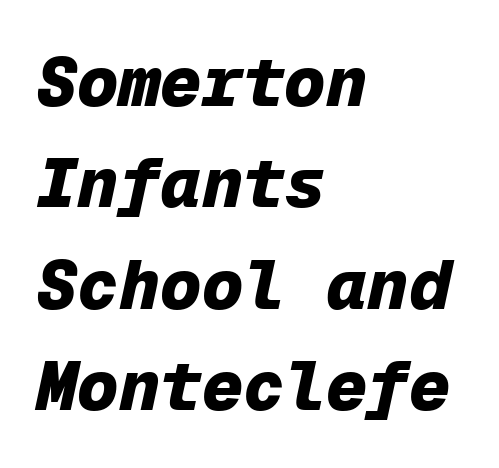
Vertically, the passage feels balanced, rows spaced as you'd expect. The zone under the glyphs is completely vacant. Every character sits at an angle, as italics do. Weight: bold. Honestly, the letter spacing is just normal — you wouldn't notice it.
